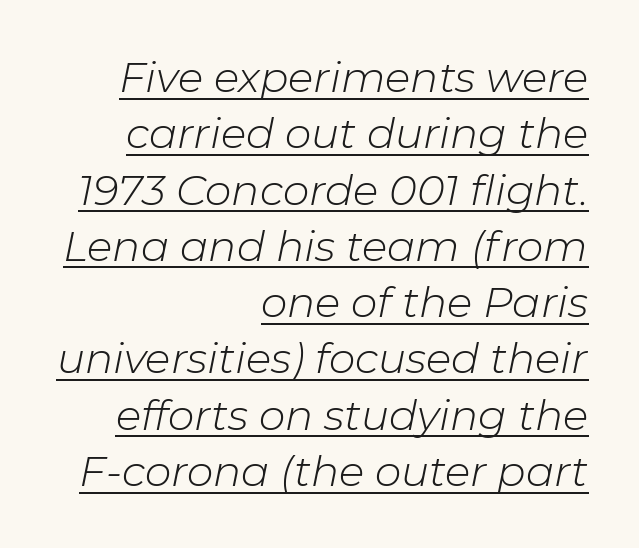
Line ends are locked; line starts wander. These lines keep a tight, regular rhythm from letter to letter. These lines sit exactly where default settings would place them. The face used here appears with an underline applied. Each letter keeps its own natural width here, so spacing adapts to shape. Unbolded letterforms with no extra heft.
